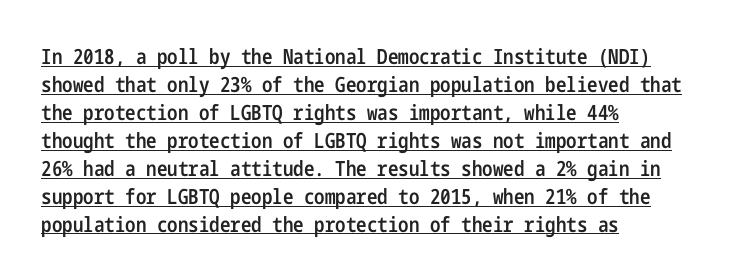
The image shows 21 px text type, upright; set left-aligned, normal line spacing (1.33x), normal letter spacing, underlined.
